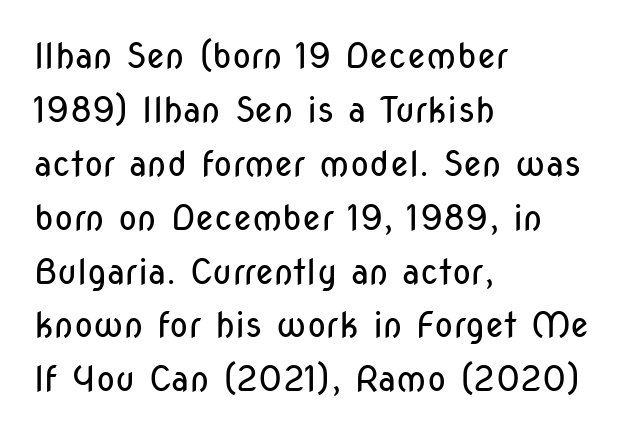
The image shows 35 px regular-weight, condensed sans-serif type, upright; set left-aligned, normal line spacing (1.54x), normal letter spacing, not underlined; low stroke contrast and a medium x-height.
